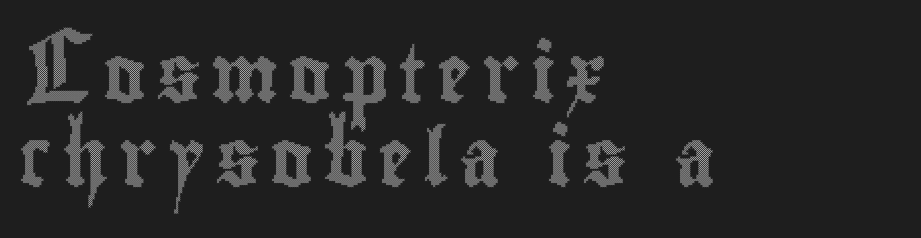
Only glyphs here, with clear space below each row. How would I describe the line gaps? Plain and ordinary. This sample has the flowing, uneven cadence of proportional lettering. When letters stand straight like this, we call the style roman or upright.
